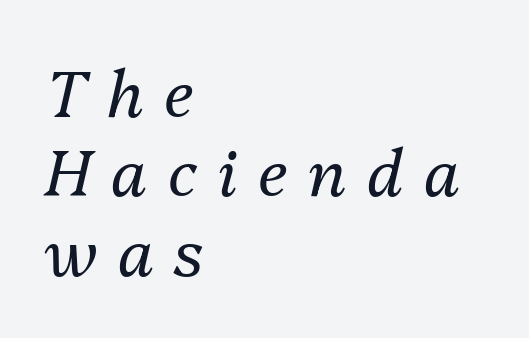
The image shows 64 px regular-weight type, italic (leaning right); set left-aligned, line spacing 1.24x, unusually wide letter spacing (+0.32 em), not underlined; medium stroke contrast and a medium x-height.
